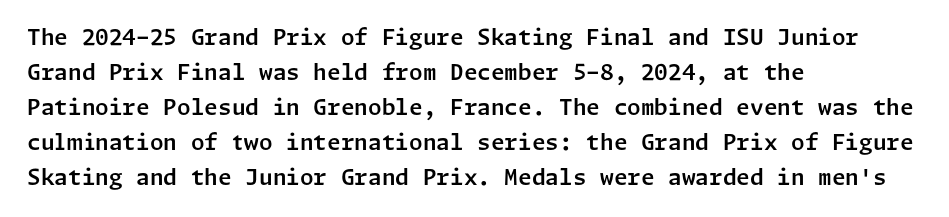
The vertical gap from one line to the next is medium. In terms of posture, this sample is upright. The ragged edge is on the right, which tells us the setting is flush left. Look at the tracking — it's just the regular setting, nothing added. Only glyphs here, with clear space below each row.
